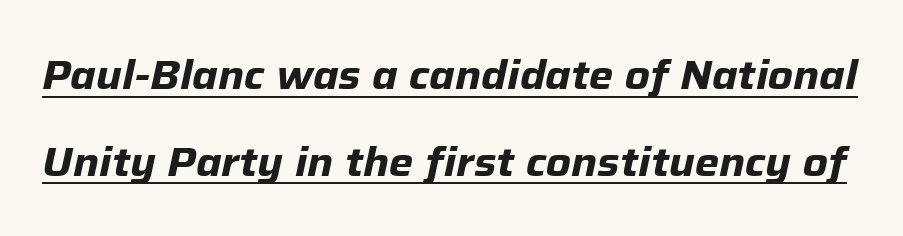
Q: Is the text bold? A: Yes.
Q: Is the text italic (slanted)? A: Yes, it leans right by about 12 degrees.
Q: Is the text underlined? A: Yes.
Q: Is the spacing between letters normal or unusually wide? A: Normal.
Q: Is the spacing between lines tight, normal or loose? A: Loose.
Q: Width (condensed, normal, or wide)? A: Normal.
Q: Stroke contrast? A: Low.
Q: x-height? A: Medium.
Q: Monospaced? A: No.
